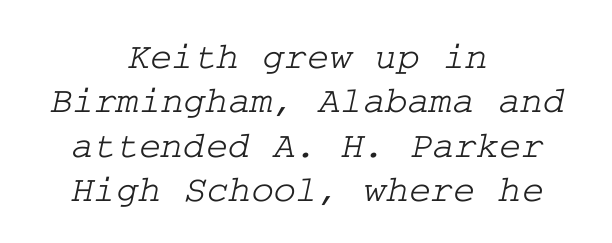
Short and long lines alike share a common midpoint. The line texture is even and compact thanks to regular tracking. In terms of letterform style, serifs are clearly present. Honestly, there is no underline to notice here at all.
